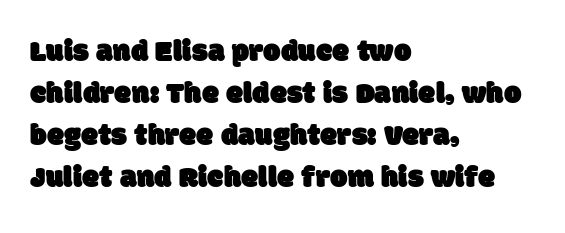
Q: Is the typeface a serif or a sans-serif typeface? A: Sans-serif.
Q: Is the text underlined? A: No.
Q: How is the paragraph aligned? A: Left-aligned.
Q: Is the spacing between letters normal or unusually wide? A: Normal.
Q: Is the spacing between lines tight, normal or loose? A: Normal.
Q: Width (condensed, normal, or wide)? A: Normal.
Q: Stroke contrast? A: Low.
Q: x-height? A: Large.
Q: Monospaced? A: No.
